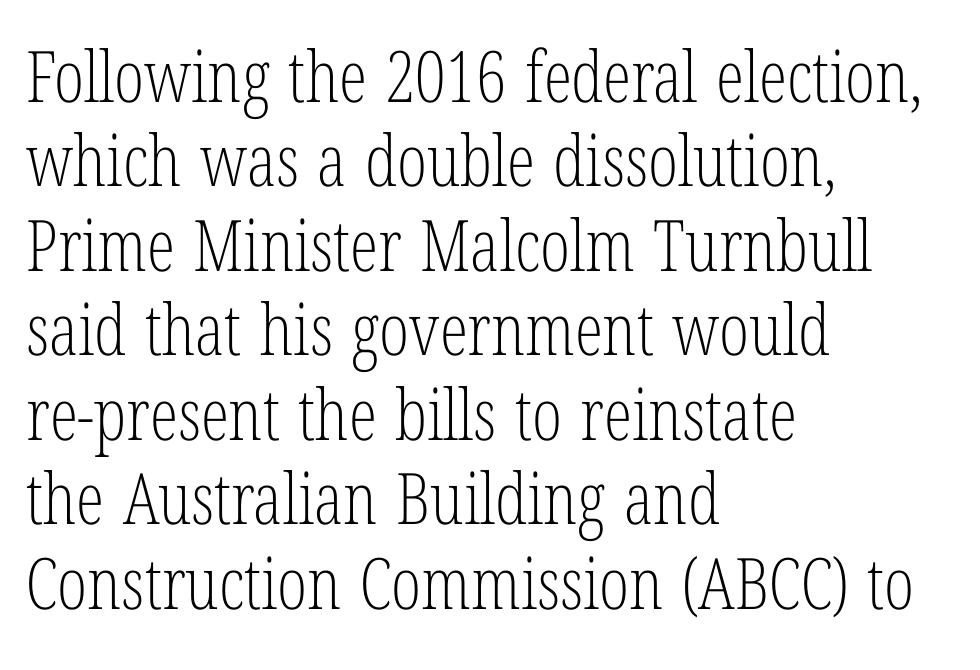
Q: Is the text bold? A: No.
Q: Is the text italic (slanted)? A: No, it is upright.
Q: Is the typeface a serif or a sans-serif typeface? A: Serif.
Q: Is the text underlined? A: No.
Q: How is the paragraph aligned? A: Left-aligned.
Q: Is the spacing between letters normal or unusually wide? A: Normal.
Q: Width (condensed, normal, or wide)? A: Condensed.
Q: Stroke contrast? A: Low.
Q: x-height? A: Medium.
Q: Monospaced? A: No.
